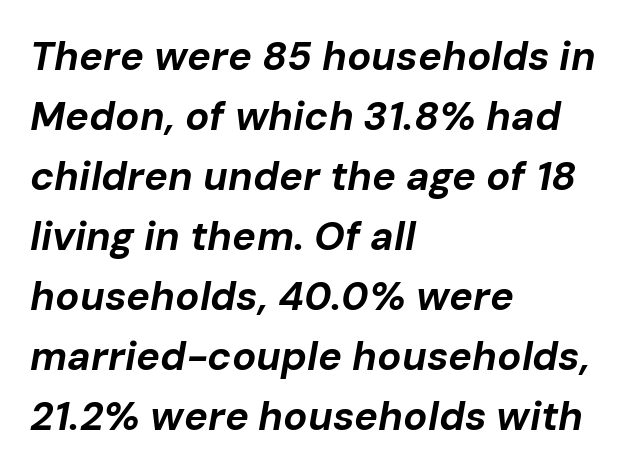
{"italic": "yes", "lean": "right", "slant_degrees": 10, "bold": "yes", "weight": "bold", "width": "normal", "stroke_contrast": "low", "x_height": "medium", "monospaced": "no", "underline": "no", "align": "left", "line_spacing": "normal", "line_spacing_ratio": 1.5, "letter_spacing": "normal", "letter_spacing_em": 0.0, "glyph_px": 40}
